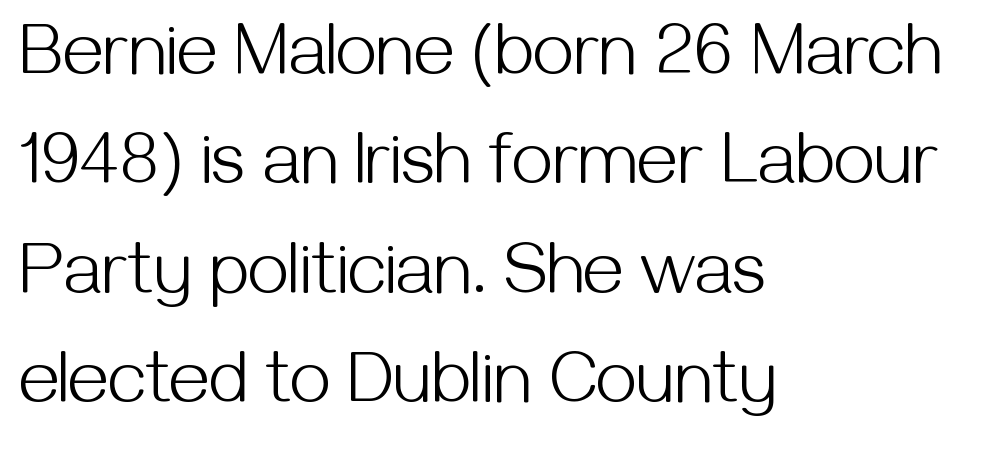
The letterforms sit shoulder to shoulder at normal distance. Stem width sits at or under what a default text font uses. Any mark beneath the type? The region is blank. In terms of posture, this sample is upright. One-word summary of the alignment: left. Looks like regular typesetting: each glyph gets only the width it needs.
